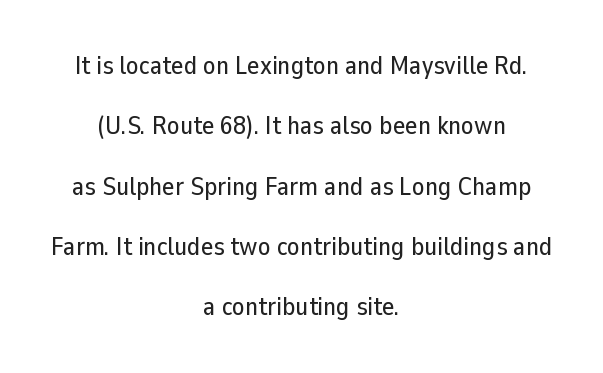
{"italic": "no", "underline": "no", "align": "center", "line_spacing": "loose", "line_spacing_ratio": 2.32, "letter_spacing": "normal", "letter_spacing_em": 0.0, "glyph_px": 26}
